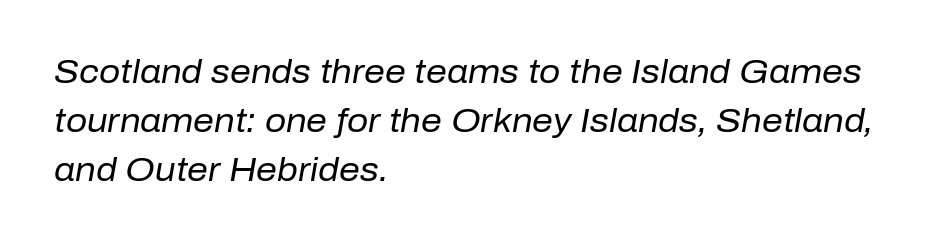
Q: Is the text bold? A: No.
Q: Is the text italic (slanted)? A: Yes, it leans right by about 10 degrees.
Q: Is the text underlined? A: No.
Q: How is the paragraph aligned? A: Left-aligned.
Q: Is the spacing between letters normal or unusually wide? A: Normal.
Q: Is the spacing between lines tight, normal or loose? A: Normal.
Q: Width (condensed, normal, or wide)? A: Normal.
Q: Stroke contrast? A: Low.
Q: x-height? A: Medium.
Q: Monospaced? A: No.
